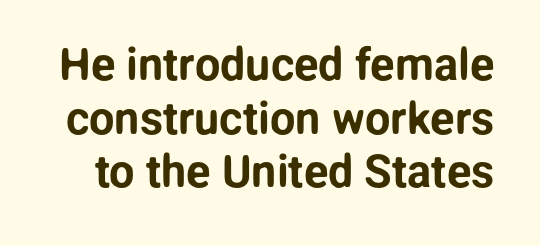
Q: Is the text italic (slanted)? A: No, it is upright.
Q: Is the typeface a serif or a sans-serif typeface? A: Sans-serif.
Q: Is the text underlined? A: No.
Q: Is the spacing between letters normal or unusually wide? A: Normal.
Q: Width (condensed, normal, or wide)? A: Normal.
Q: Stroke contrast? A: Low.
Q: x-height? A: Medium.
Q: Monospaced? A: No.
